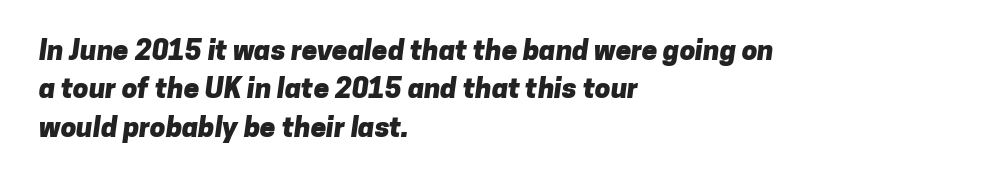
Q: Is the text bold? A: Yes.
Q: Is the typeface a serif or a sans-serif typeface? A: Sans-serif.
Q: Is the text underlined? A: No.
Q: How is the paragraph aligned? A: Left-aligned.
Q: Is the spacing between letters normal or unusually wide? A: Normal.
Q: Is the spacing between lines tight, normal or loose? A: Normal.
Q: Width (condensed, normal, or wide)? A: Normal.
Q: Stroke contrast? A: Low.
Q: x-height? A: Medium.
Q: Monospaced? A: No.
